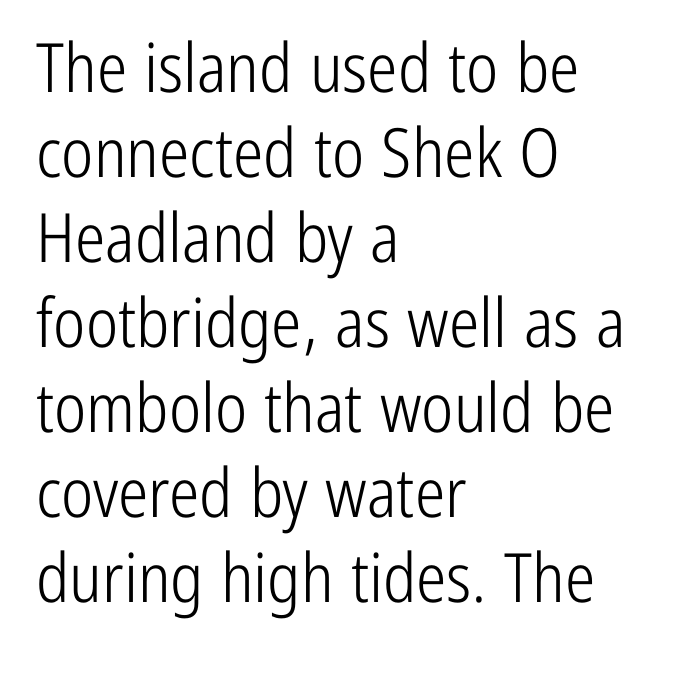
The image shows 68 px light, condensed sans-serif type, upright; set left-aligned, normal line spacing (1.25x), normal letter spacing, not underlined; low stroke contrast and a medium x-height.
